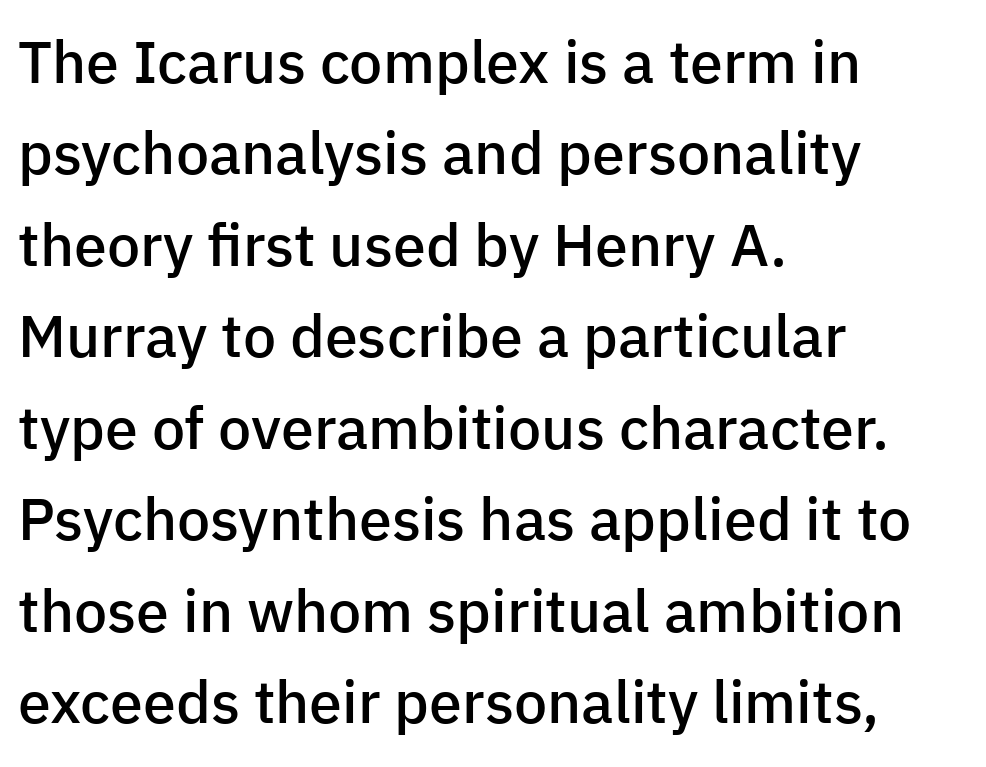
Is the block centered? No — it sits flush against the left margin. The typesetting leans somewhat heavy: a semibold. Clear beneath every line of the passage. The lettering stays uniformly vertical, giving the passage a roman look. The type is set solid horizontally, with unmodified tracking.
